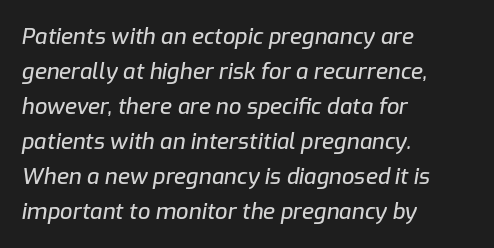
The image shows 22 px text type, italic (leaning right); set left-aligned, normal line spacing (1.59x), normal letter spacing, not underlined.
